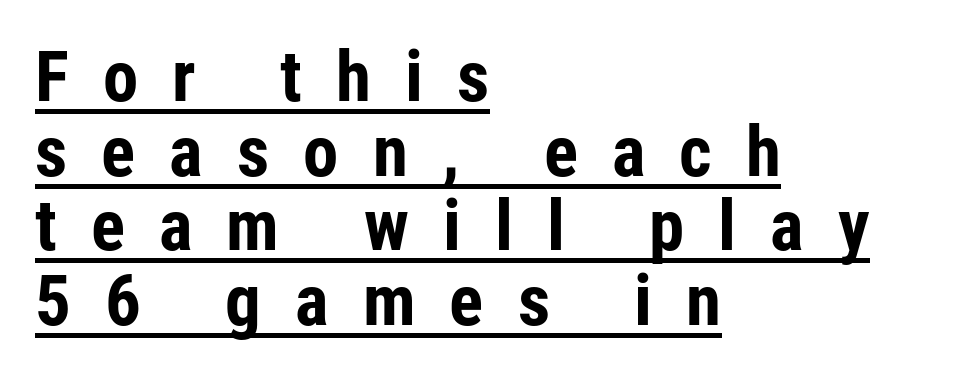
{"serif": "no", "italic": "no", "bold": "yes", "weight": "bold", "width": "condensed", "stroke_contrast": "low", "x_height": "medium", "monospaced": "no", "underline": "yes", "align": "left", "line_spacing": "tight", "line_spacing_ratio": 1.05, "letter_spacing": "wide", "letter_spacing_em": 0.48, "glyph_px": 71}
